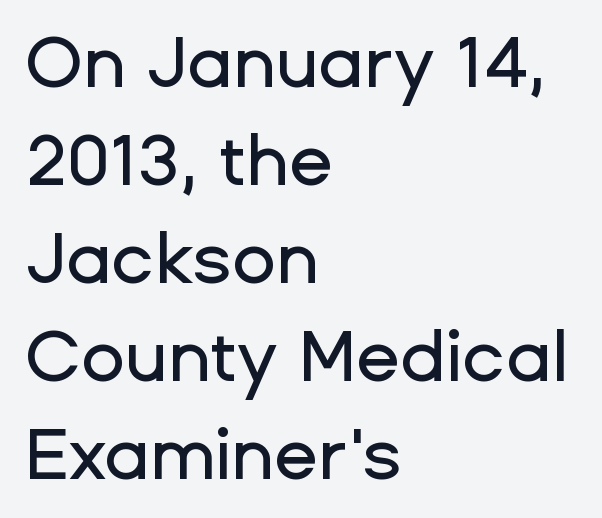
The designer went with a sans here, leaving each stem footless. Every stem runs plumb, perpendicular to the baseline. Here the designer chose a conventional face with non-uniform glyph widths. The paragraph has a hard left edge and a soft right edge. The baseline area is clear.
